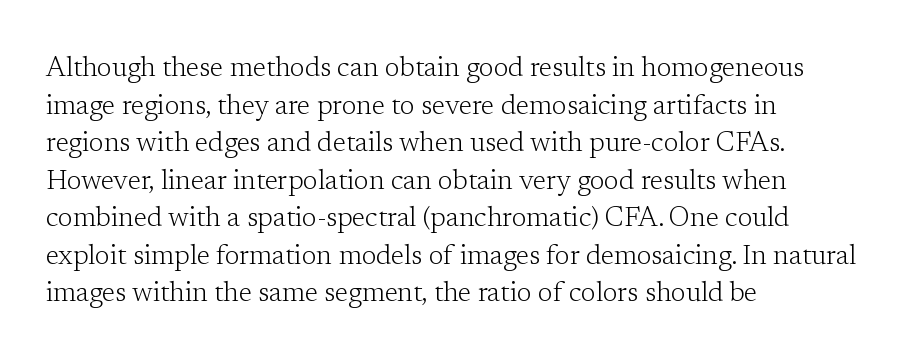
{"italic": "no", "bold": "no", "underline": "no", "align": "left", "line_spacing": "normal", "line_spacing_ratio": 1.39, "letter_spacing": "normal", "letter_spacing_em": 0.0, "glyph_px": 27}
